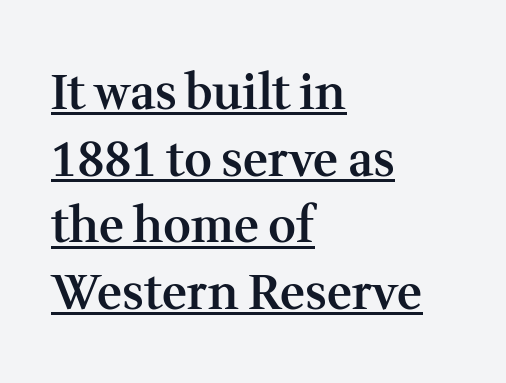
Q: Is the text bold? A: Semi-bold.
Q: Is the text italic (slanted)? A: No, it is upright.
Q: Is the typeface a serif or a sans-serif typeface? A: Serif.
Q: Is the text underlined? A: Yes.
Q: How is the paragraph aligned? A: Left-aligned.
Q: Is the spacing between letters normal or unusually wide? A: Normal.
Q: Is the spacing between lines tight, normal or loose? A: Normal.
Q: Width (condensed, normal, or wide)? A: Normal.
Q: Stroke contrast? A: Medium.
Q: x-height? A: Medium.
Q: Monospaced? A: No.
